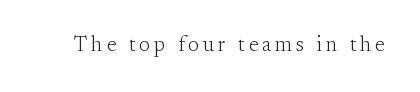
Q: Is the text bold? A: No.
Q: Is the text italic (slanted)? A: No, it is upright.
Q: Is the text underlined? A: No.
